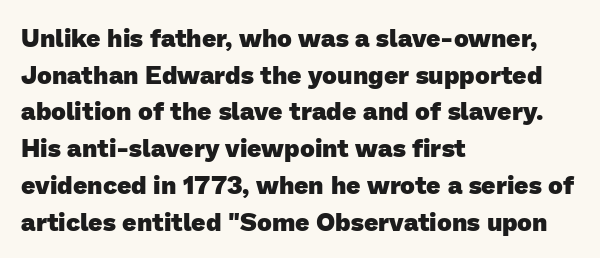
Q: Is the text bold? A: Yes.
Q: Is the text underlined? A: No.
Q: How is the paragraph aligned? A: Left-aligned.
Q: Is the spacing between letters normal or unusually wide? A: Normal.
Q: Is the spacing between lines tight, normal or loose? A: Normal.
